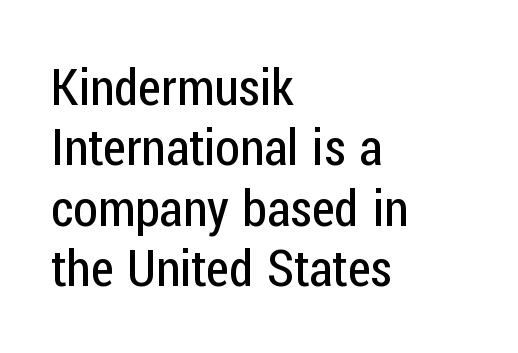
{"serif": "no", "italic": "no", "bold": "no", "weight": "regular", "width": "condensed", "stroke_contrast": "low", "x_height": "medium", "monospaced": "no", "underline": "no", "align": "left", "line_spacing_ratio": 1.21, "letter_spacing": "normal", "letter_spacing_em": 0.0, "glyph_px": 50}
